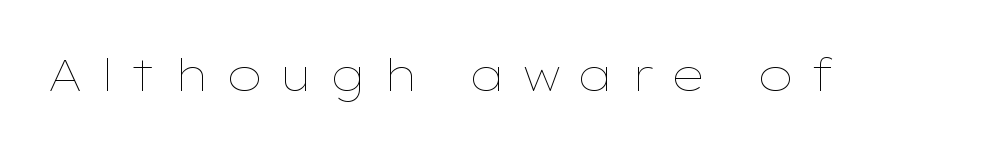
The image shows 44 px thin, wide type, upright; set unusually wide letter spacing (+0.35 em), not underlined; low stroke contrast and a medium x-height.
